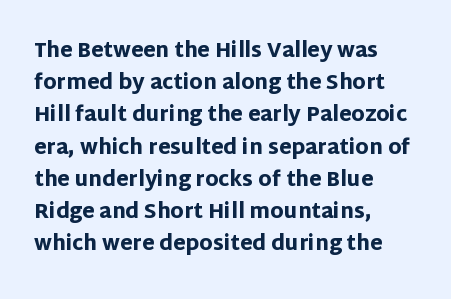
The image shows 20 px bold type, upright; set left-aligned, normal line spacing (1.61x), normal letter spacing, not underlined.
